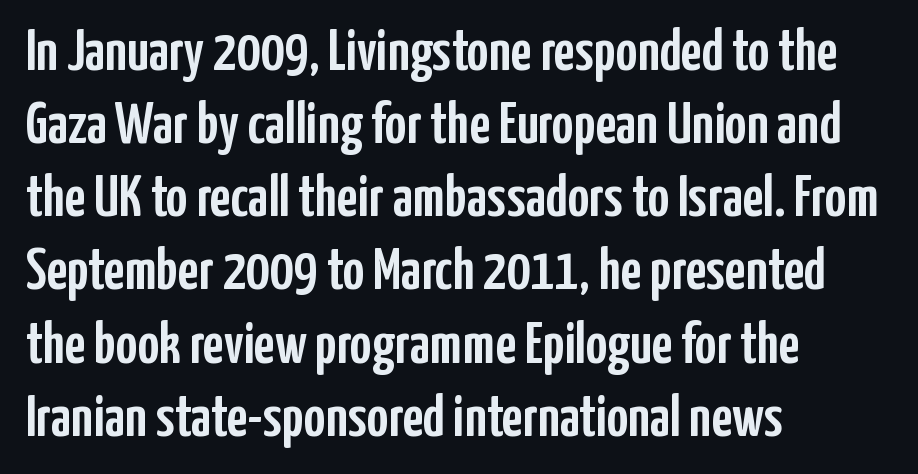
The image shows 59 px condensed sans-serif type, upright; set left-aligned, line spacing 1.24x, normal letter spacing, not underlined; low stroke contrast and a medium x-height.
